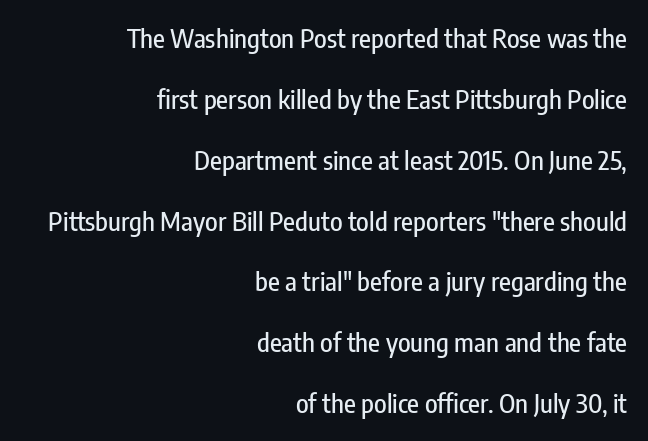
The line texture is even and compact thanks to regular tracking. Does the lettering tilt? It doesn't — this is upright. Caption: multi-line text, flush right, ragged left. A clean baseline with only descenders dipping below it. Whoever set this chose breathing room over compactness in the vertical rhythm.
